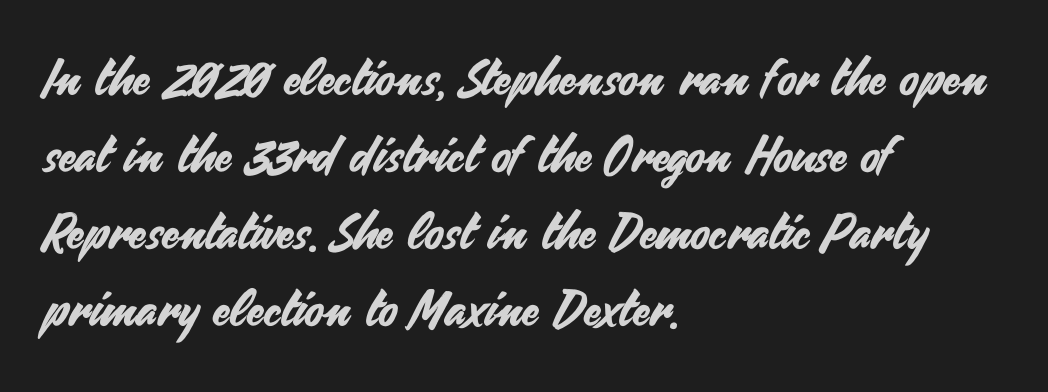
{"serif": "no", "width": "normal", "stroke_contrast": "medium", "x_height": "small", "monospaced": "no", "underline": "no", "align": "left", "line_spacing": "normal", "line_spacing_ratio": 1.54, "letter_spacing": "normal", "letter_spacing_em": 0.0, "glyph_px": 50}
